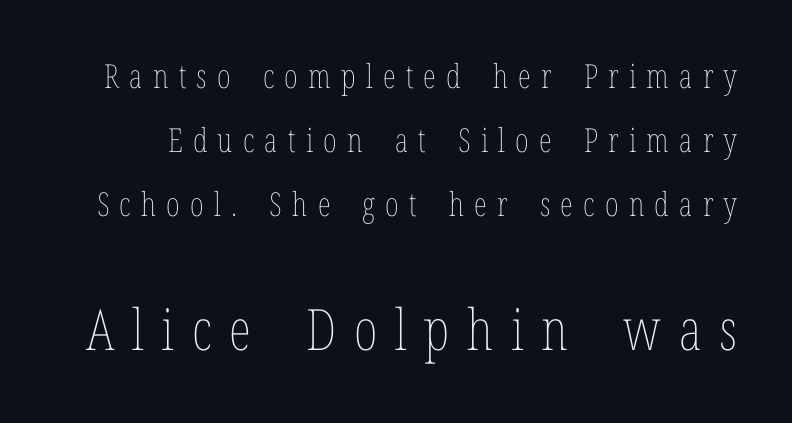
{"italic": "no", "bold": "no", "weight": "thin", "width": "condensed", "stroke_contrast": "low", "x_height": "medium", "monospaced": "no", "underline": "no", "line_spacing": "loose", "line_spacing_ratio": 1.94, "letter_spacing": "wide", "letter_spacing_em": 0.31, "larger_block": "second", "size_ratio": 1.73, "glyph_px": 57}
